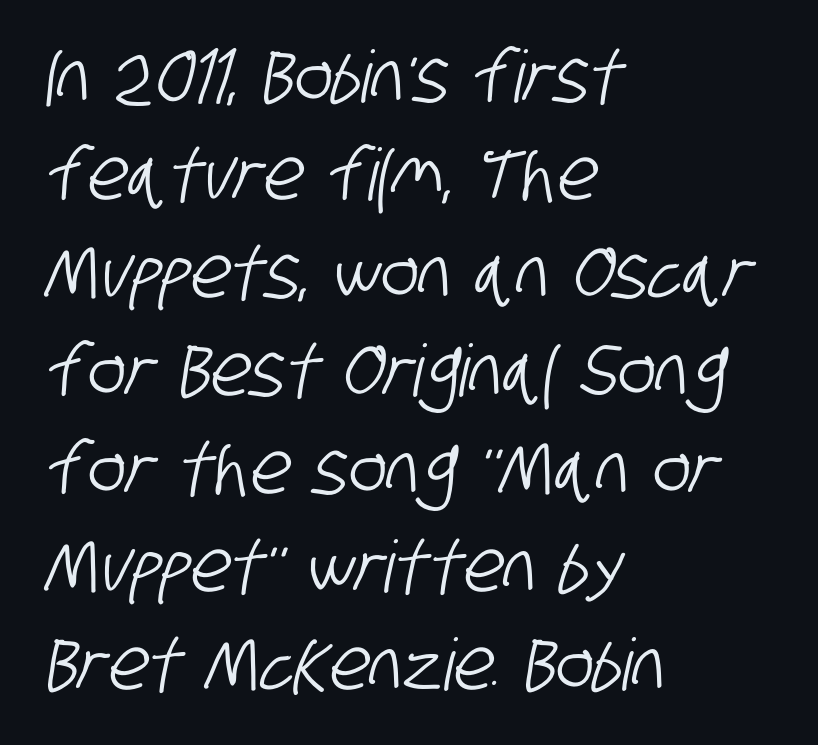
The image shows 72 px condensed sans-serif type; set left-aligned, normal line spacing (1.36x), normal letter spacing, not underlined; low stroke contrast and a large x-height.
